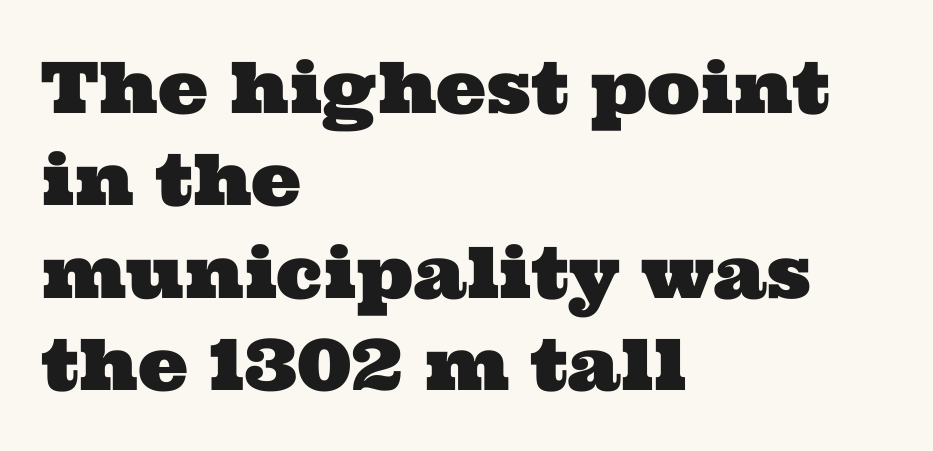
Q: Is the typeface a serif or a sans-serif typeface? A: Serif.
Q: Is the text underlined? A: No.
Q: How is the paragraph aligned? A: Left-aligned.
Q: Is the spacing between letters normal or unusually wide? A: Normal.
Q: Is the spacing between lines tight, normal or loose? A: Normal.
Q: Width (condensed, normal, or wide)? A: Wide.
Q: Stroke contrast? A: Medium.
Q: x-height? A: Medium.
Q: Monospaced? A: No.
